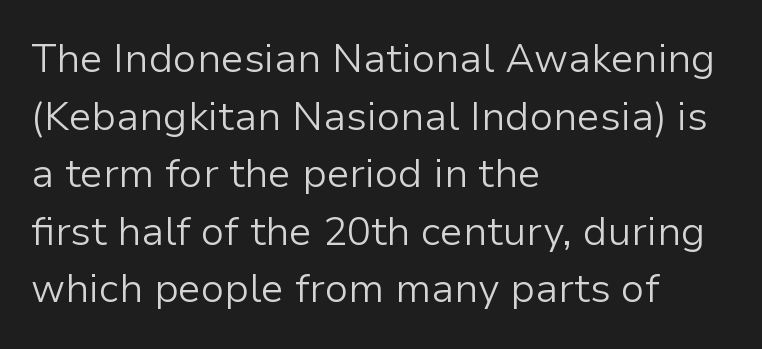
Q: Is the text bold? A: No.
Q: Is the text italic (slanted)? A: No, it is upright.
Q: Is the typeface a serif or a sans-serif typeface? A: Sans-serif.
Q: Is the text underlined? A: No.
Q: How is the paragraph aligned? A: Left-aligned.
Q: Is the spacing between letters normal or unusually wide? A: Normal.
Q: Is the spacing between lines tight, normal or loose? A: Normal.
Q: Width (condensed, normal, or wide)? A: Normal.
Q: Stroke contrast? A: Low.
Q: x-height? A: Medium.
Q: Monospaced? A: No.
